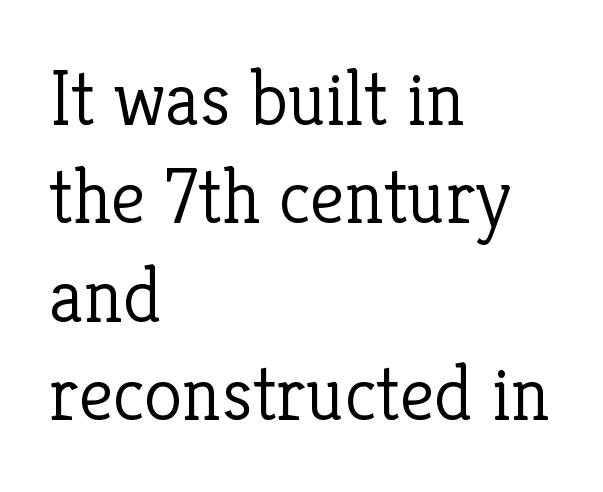
The image shows 78 px light serif type, upright; set left-aligned, normal line spacing (1.26x), normal letter spacing, not underlined; low stroke contrast and a medium x-height.
